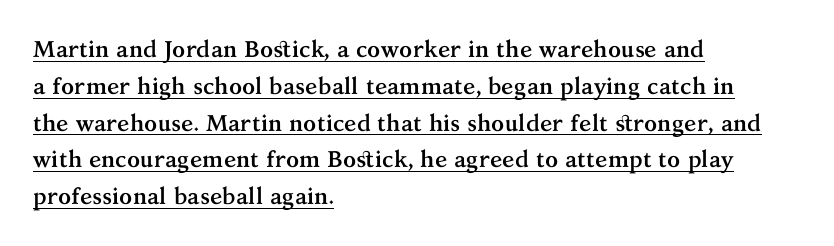
Typesetter's note: full bold, strokes at maximum text heaviness. Line starts are locked; line ends wander. Does a line run under the words? Yes, clearly. No extra tracking has been applied to these lines. The type sits square on the baseline with zero lean.
